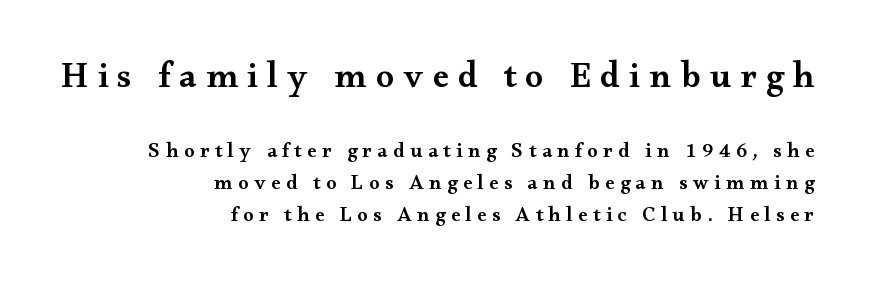
The image shows 36 px semibold, wide serif type, upright; set right-aligned, normal line spacing (1.51x), unusually wide letter spacing (+0.26 em), not underlined; the first (top) block is 1.71x larger; medium stroke contrast and a small x-height.
